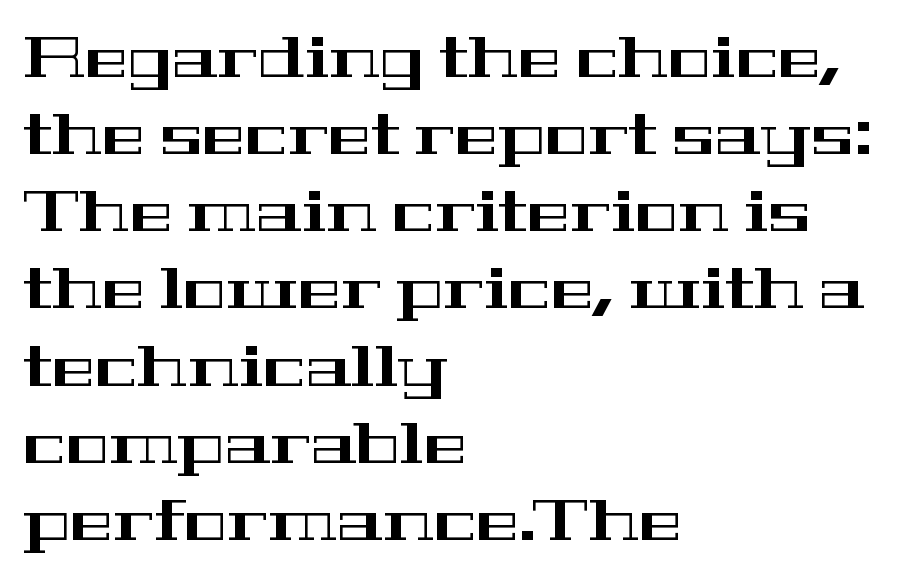
{"serif": "yes", "italic": "no", "width": "wide", "stroke_contrast": "high", "x_height": "medium", "monospaced": "no", "underline": "no", "align": "left", "line_spacing": "normal", "line_spacing_ratio": 1.33, "letter_spacing": "normal", "letter_spacing_em": 0.0, "glyph_px": 58}
